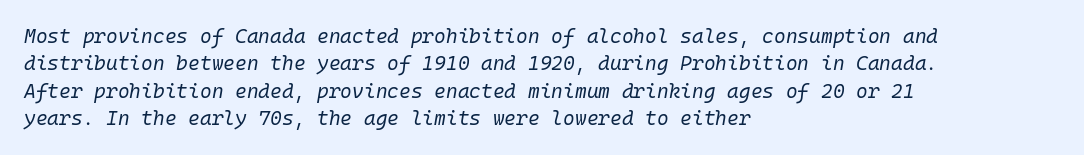
Rows of type keep a routine distance in the vertical direction. The letters look calm and open, with moderate or lighter stems. Does the copy run flush right? No — it runs flush left. Style check: oblique. Any mark beneath the type? The region is blank. The face used here is rendered with its standard letterfit.
